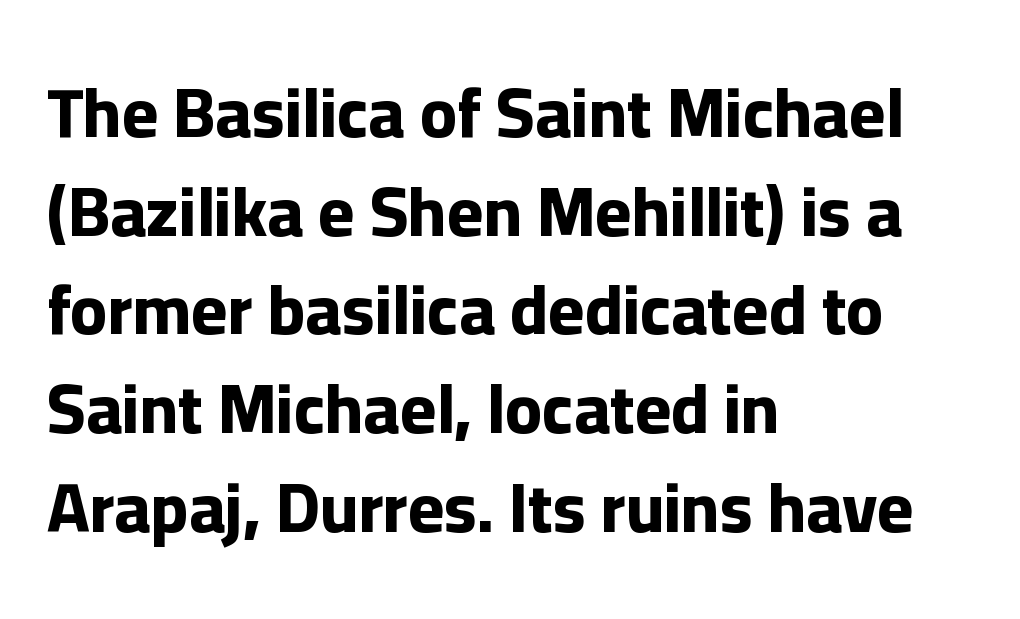
The image shows 69 px bold sans-serif type, upright; set left-aligned, normal line spacing (1.43x), normal letter spacing, not underlined; low stroke contrast and a medium x-height.
